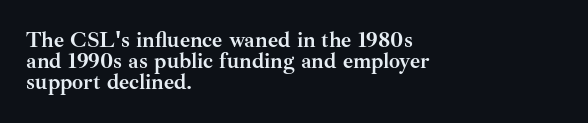
The image shows 22 px bold type, upright; set left-aligned, tight line spacing (0.96x), normal letter spacing, not underlined.
